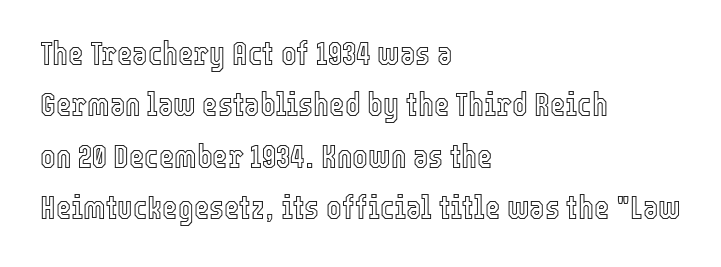
Q: Is the text italic (slanted)? A: No, it is upright.
Q: Is the text underlined? A: No.
Q: How is the paragraph aligned? A: Left-aligned.
Q: Is the spacing between letters normal or unusually wide? A: Normal.
Q: Is the spacing between lines tight, normal or loose? A: Normal.
Q: Width (condensed, normal, or wide)? A: Condensed.
Q: x-height? A: Medium.
Q: Monospaced? A: No.
